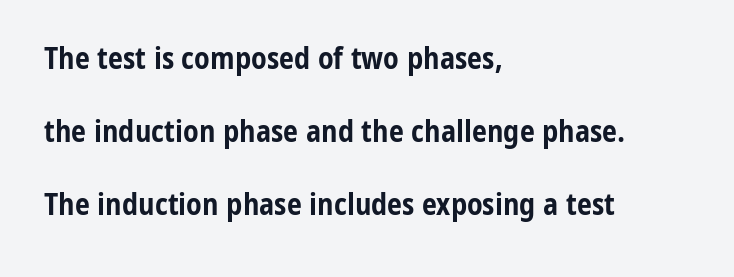
The lines in this sample share a left origin and differ only in where they stop. The font is running at its bold setting. Nobody touched the tracking dial on this one. The passage shown is typeset with a sans-serif family. This sample trades compactness for vertical openness between lines. Has an underline been added? It has not.
